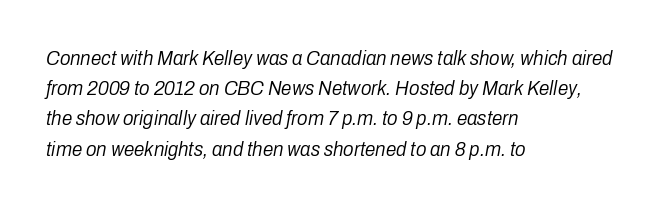
{"italic": "yes", "lean": "right", "slant_degrees": 10, "bold": "no", "underline": "no", "align": "left", "line_spacing": "normal", "line_spacing_ratio": 1.44, "letter_spacing": "normal", "letter_spacing_em": 0.0, "glyph_px": 21}
